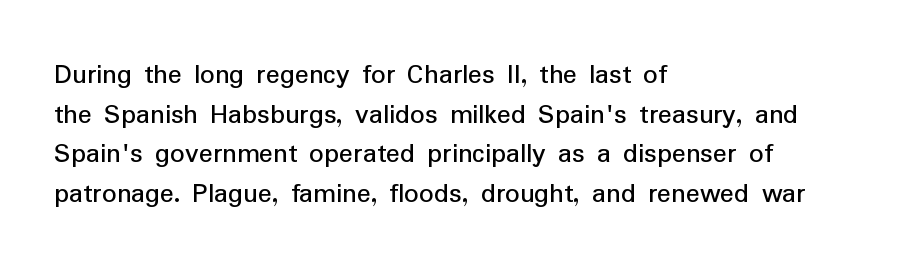
Rule under the text: the space is simply empty. Layout note: lines flush left. These lines were composed using upright roman letters. Do the characters align in a grid? No, the font is proportional. Note: no serifs on the glyphs.
